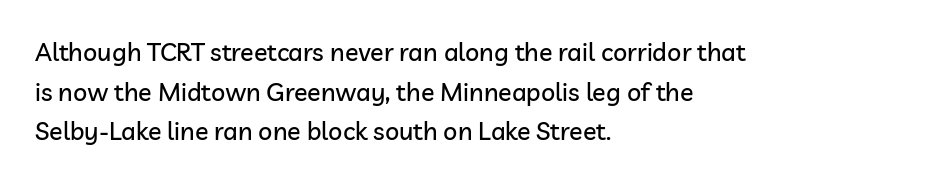
Words appear dense and cohesive because spacing is normal. Italic? Not at all — the glyphs are vertical. Horizontally, the lines are justified to the leading edge only. Leading matches the norm, producing a regular column. Each row of text sits above clean, open space.
